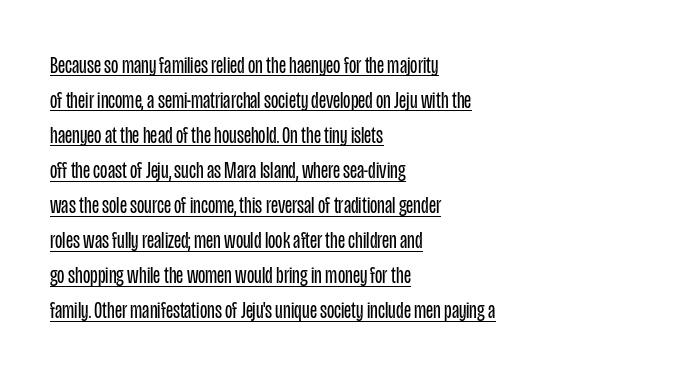
The image shows 24 px text type, upright; set left-aligned, normal line spacing (1.46x), normal letter spacing, underlined.
